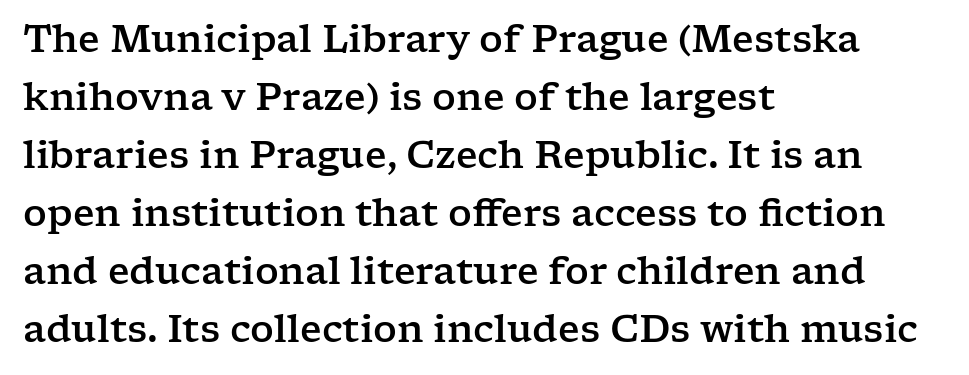
{"serif": "yes", "italic": "no", "width": "wide", "stroke_contrast": "low", "x_height": "medium", "monospaced": "no", "underline": "no", "align": "left", "line_spacing": "normal", "line_spacing_ratio": 1.57, "letter_spacing": "normal", "letter_spacing_em": 0.0, "glyph_px": 37}
